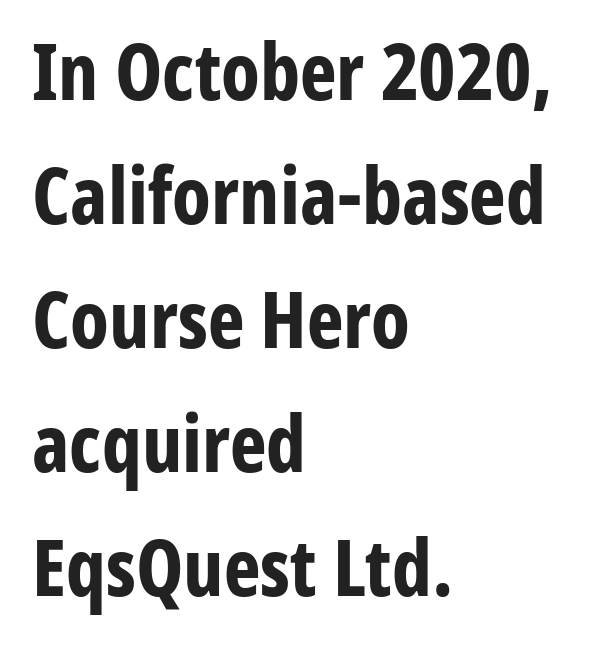
{"serif": "no", "italic": "no", "bold": "yes", "weight": "bold", "width": "condensed", "stroke_contrast": "low", "x_height": "medium", "monospaced": "no", "underline": "no", "align": "left", "line_spacing": "normal", "line_spacing_ratio": 1.59, "letter_spacing": "normal", "letter_spacing_em": 0.0, "glyph_px": 78}
